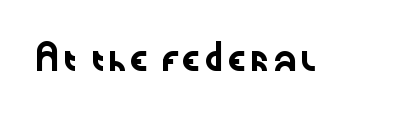
{"italic": "no", "underline": "no", "letter_spacing": "normal", "letter_spacing_em": 0.0, "glyph_px": 24}
